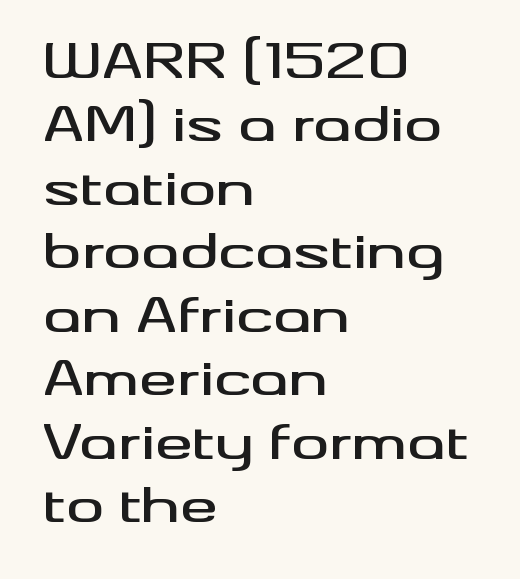
The passage shown is typed in a proportional face where columns would drift. In CSS terms this would be text-align: left. Do the letters lean? They stand straight. You can tell from the bare stems that sans-serif type was used. The space beneath each line is pristine and unruled.
